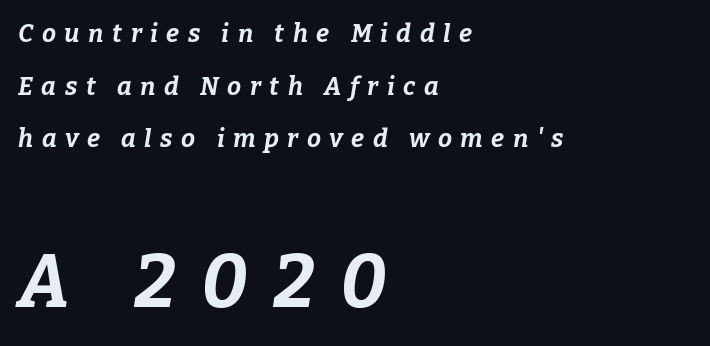
Q: Is the text bold? A: Yes.
Q: Is the text italic (slanted)? A: Yes, it leans right by about 9 degrees.
Q: Is the text underlined? A: No.
Q: How is the paragraph aligned? A: Left-aligned.
Q: Is the spacing between letters normal or unusually wide? A: Unusually wide.
Q: Is the spacing between lines tight, normal or loose? A: Loose.
Q: Which block of text is set in a larger size, the first (top) or the second (bottom)? A: The second (bottom) one.
Q: Width (condensed, normal, or wide)? A: Normal.
Q: Stroke contrast? A: Low.
Q: x-height? A: Medium.
Q: Monospaced? A: No.
